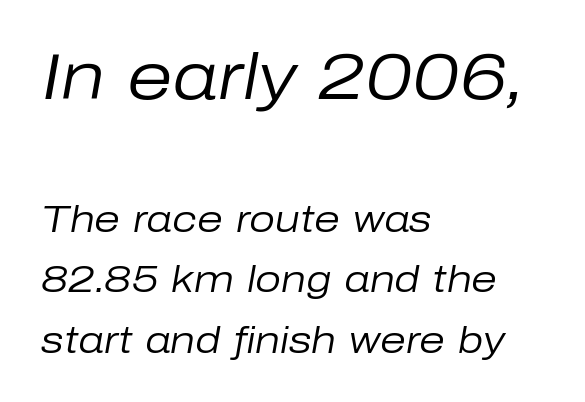
{"italic": "yes", "lean": "right", "slant_degrees": 10, "bold": "no", "weight": "regular", "width": "normal", "stroke_contrast": "low", "x_height": "medium", "monospaced": "no", "underline": "no", "align": "left", "line_spacing": "normal", "line_spacing_ratio": 1.63, "letter_spacing": "normal", "letter_spacing_em": 0.0, "larger_block": "first", "size_ratio": 1.76, "glyph_px": 65}
